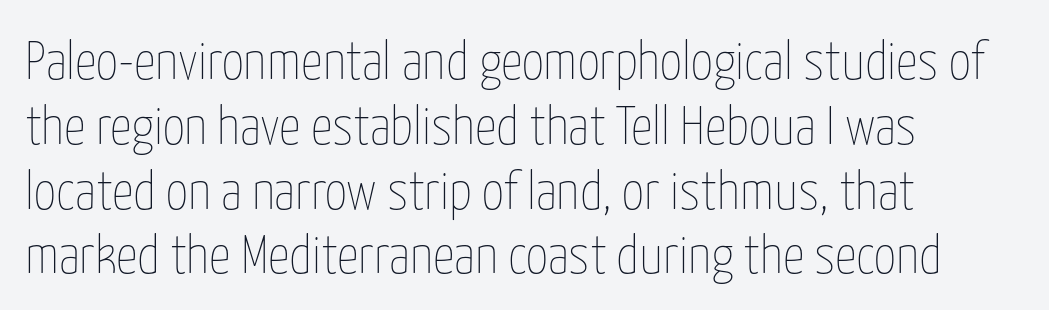
{"italic": "no", "bold": "no", "weight": "thin", "width": "condensed", "stroke_contrast": "low", "x_height": "medium", "monospaced": "no", "underline": "no", "align": "left", "line_spacing_ratio": 1.2, "letter_spacing": "normal", "letter_spacing_em": 0.0, "glyph_px": 54}
